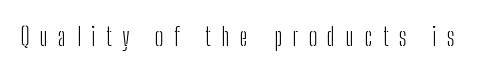
Q: Is the text bold? A: No.
Q: Is the text italic (slanted)? A: No, it is upright.
Q: Is the text underlined? A: No.
Q: Is the spacing between letters normal or unusually wide? A: Unusually wide.
